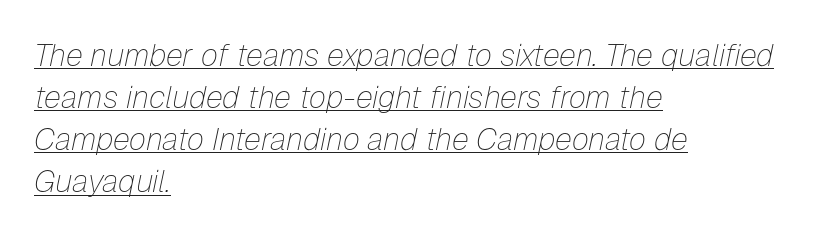
The image shows 31 px thin type, italic (leaning right); set left-aligned, normal line spacing (1.36x), normal letter spacing, underlined; low stroke contrast and a medium x-height.
